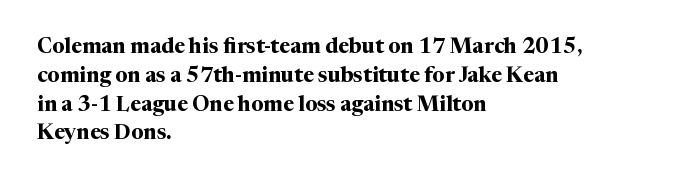
Leftover space on each line is placed entirely after the last word. The baseline area is clear. Tracking value appears to be zero — textbook default spacing. Is the type bold? Yes — the strokes are clearly thick and heavy.
